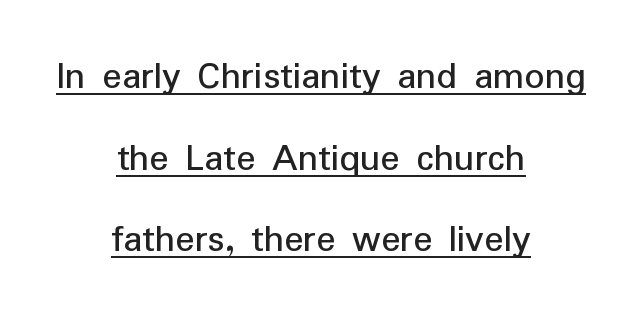
The image shows 40 px regular-weight sans-serif type, upright; set centered, loose line spacing (2.04x), normal letter spacing, underlined; low stroke contrast and a medium x-height.
